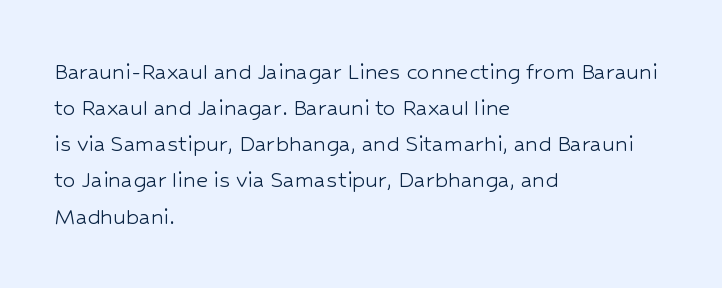
{"italic": "no", "bold": "no", "underline": "no", "align": "left", "line_spacing": "normal", "line_spacing_ratio": 1.39, "letter_spacing": "normal", "letter_spacing_em": 0.0, "glyph_px": 26}
